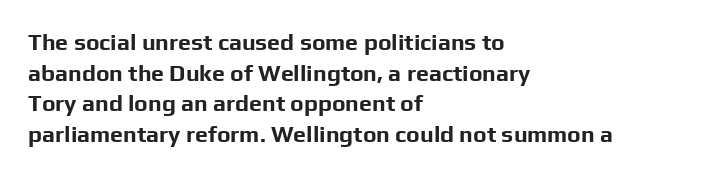
The image shows 23 px bold type, upright; set left-aligned, normal line spacing (1.33x), normal letter spacing, not underlined.
